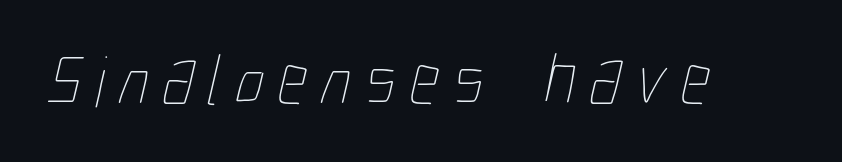
The image shows 73 px thin, condensed type; set not underlined; low stroke contrast and a medium x-height.
